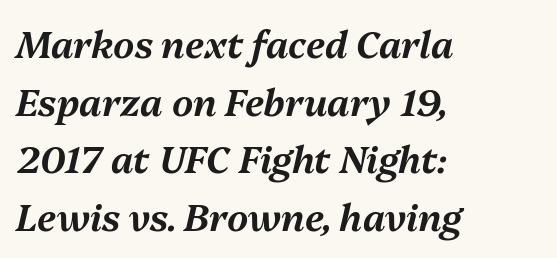
Note the varied advance widths — an 'i' is clearly narrower than an 'm'. The gap between lines stays unmarked. What's the leading like? Ordinary, nothing unusual. It's the slanting kind of type. The text block is weighted toward the left margin, trailing off unevenly rightward. Spacing between characters is what you'd get straight out of the box.
